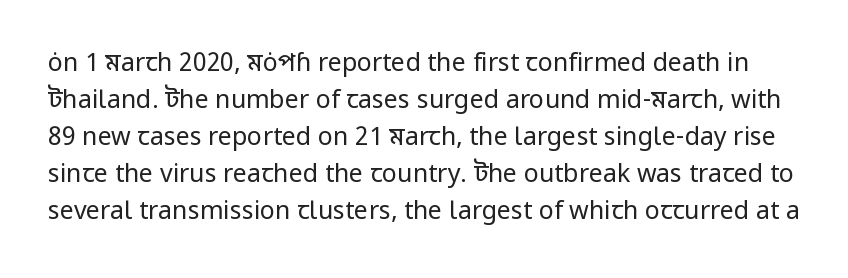
Any mark beneath the type? The region is blank. Evenly set lines give the paragraph a standard silhouette. The letters look calm and open, with moderate or lighter stems. Vertical strokes here are truly vertical. Does extra space separate the letters? No, they use regular spacing.
